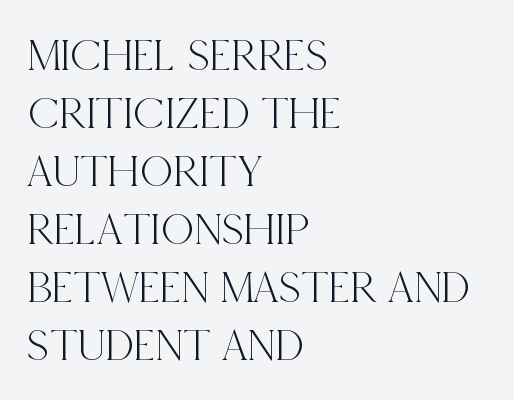
{"serif": "yes", "italic": "no", "width": "condensed", "x_height": "large", "monospaced": "no", "underline": "no", "align": "left", "line_spacing": "normal", "line_spacing_ratio": 1.26, "letter_spacing": "normal", "letter_spacing_em": 0.0, "glyph_px": 46}
